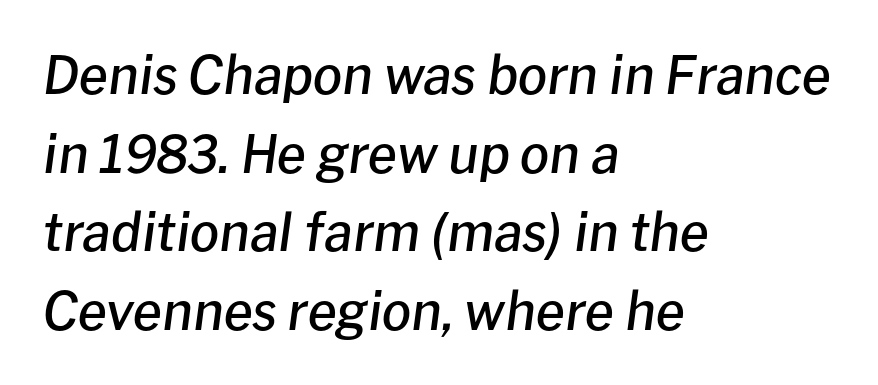
The image shows 52 px semibold type, italic (leaning right); set left-aligned, normal line spacing (1.51x), normal letter spacing, not underlined; low stroke contrast and a medium x-height.
